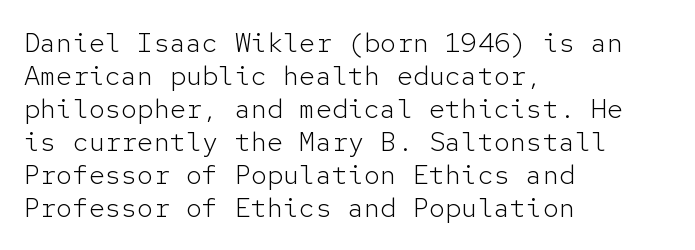
The type sits square on the baseline with zero lean. All the whitespace from short lines collects on the right. Students, note that the glyphs here touch the page at normal intervals. Weight class: somewhere from thin through regular. The foot of each line stays bare and open.
